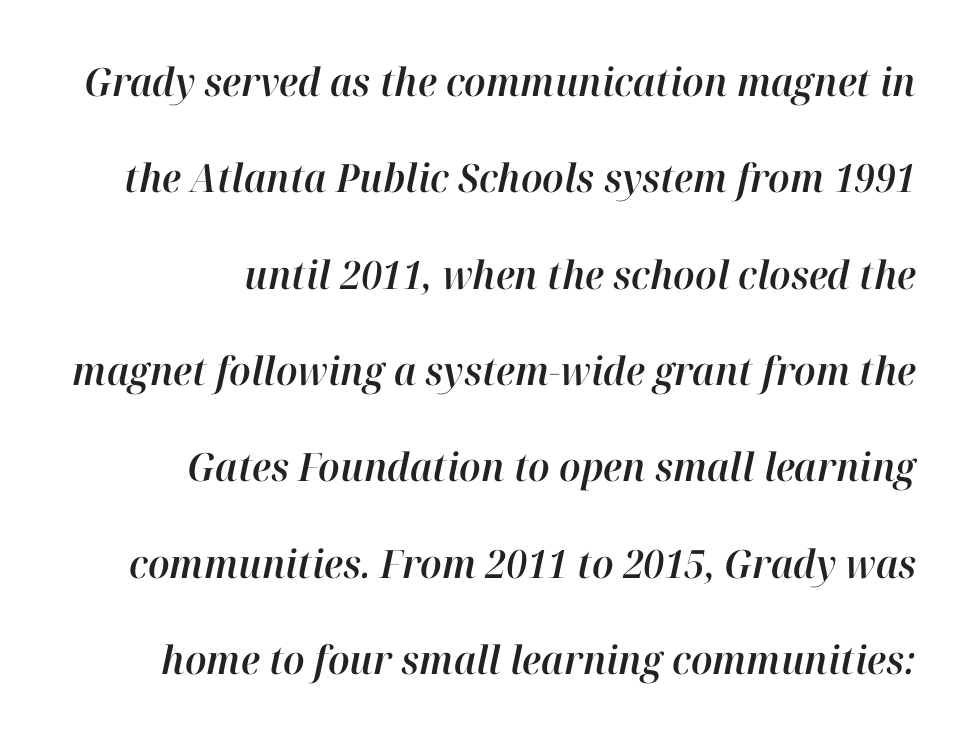
Varying glyph widths throughout — classic text-font behaviour. Does extra space separate the letters? No, they use regular spacing. The whole block is typeset with a tilt. Clear beneath every line of the passage. A flush-right, rag-left setting is used for this passage.
